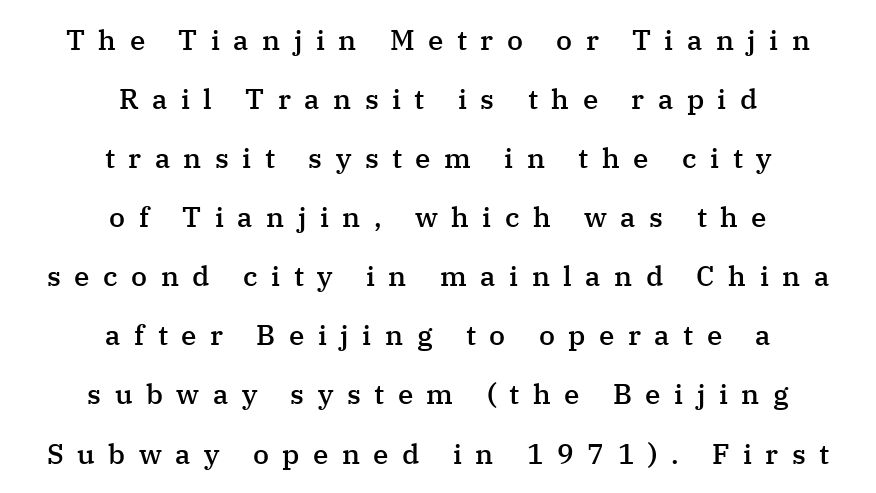
The strokes are fattened partway — semibold, not bold. Examine the stroke ends and you'll spot serifs. The letters advance in unequal steps, a hallmark of proportional type. Reading down the block, each line starts at a different indent, mirrored at its end. The rendering uses a large line-height, opening up the rows. Tall strokes in this sample are plumb rather than angled.
